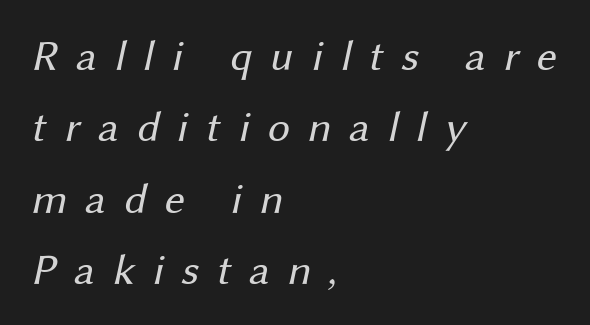
The image shows 44 px regular-weight sans-serif type; set left-aligned, normal line spacing (1.62x), unusually wide letter spacing (+0.4 em), not underlined; medium stroke contrast and a medium x-height.
